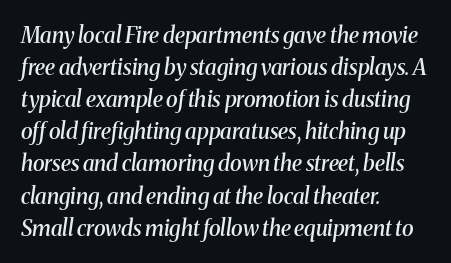
The image shows 22 px text type, italic (leaning right); set left-aligned, normal line spacing (1.46x), normal letter spacing, not underlined.
